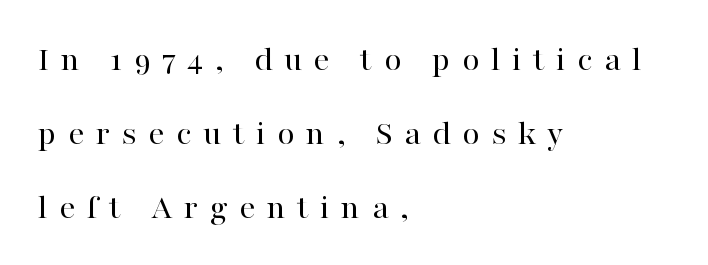
Each letter keeps its own natural width here, so spacing adapts to shape. Rendered with straight, roman letterforms. Has an underline been added? It has not. Short note: letters widely spaced. Type style note: has serifs.
